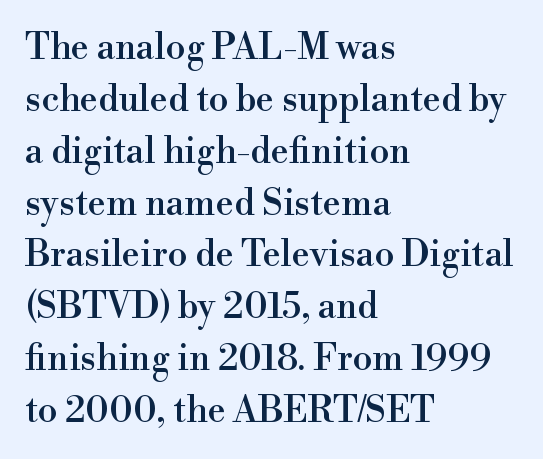
The image shows 36 px serif type, upright; set left-aligned, normal line spacing (1.44x), normal letter spacing, not underlined; a small x-height.
